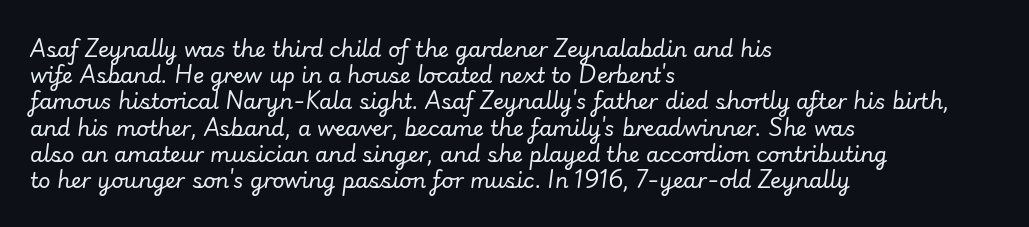
The image shows 21 px text type, italic (leaning right); set left-aligned, normal line spacing (1.25x), normal letter spacing, not underlined.
